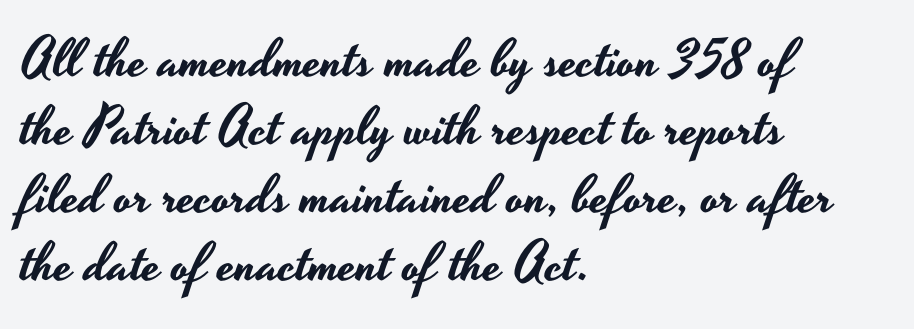
The image shows 54 px wide sans-serif type; set left-aligned, normal line spacing (1.26x), normal letter spacing, not underlined; low stroke contrast and a small x-height.
